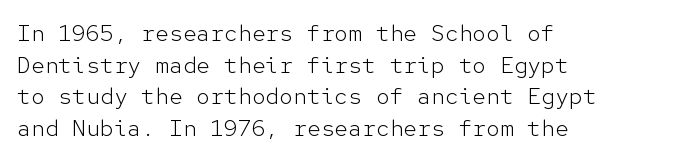
The image shows 23 px text type, upright; set left-aligned, normal line spacing (1.37x), normal letter spacing, not underlined.
